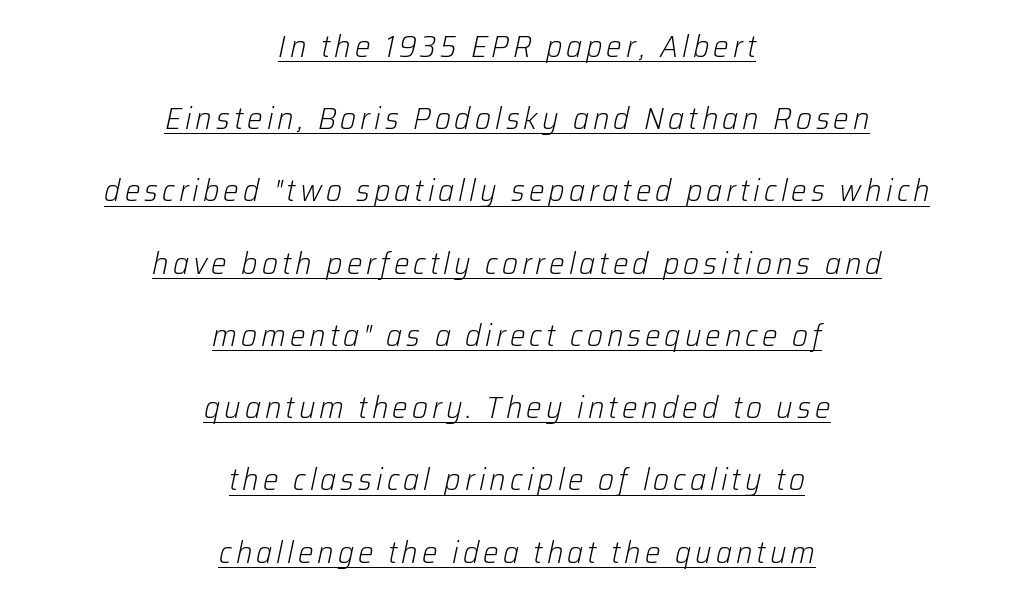
{"italic": "yes", "lean": "right", "slant_degrees": 12, "bold": "no", "weight": "light", "width": "normal", "stroke_contrast": "low", "x_height": "medium", "monospaced": "no", "underline": "yes", "align": "center", "line_spacing": "loose", "line_spacing_ratio": 2.33, "glyph_px": 31}
